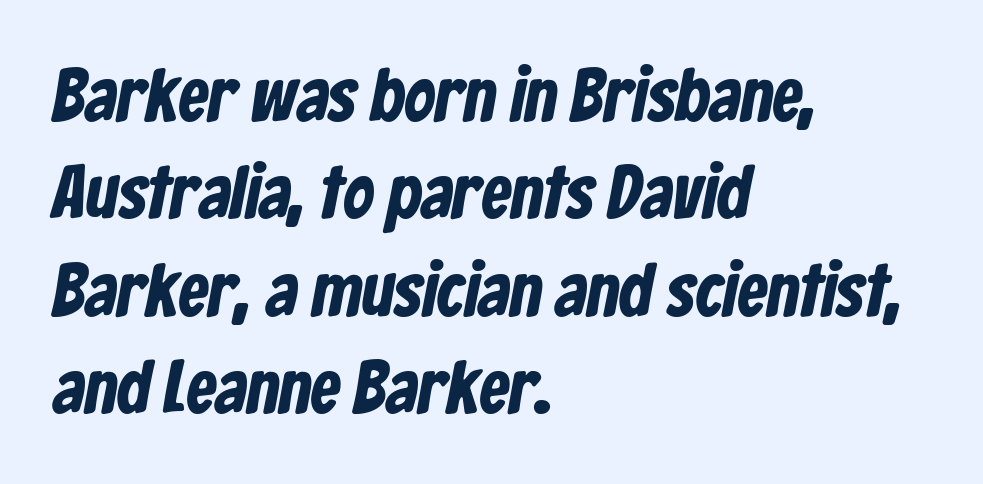
Q: Is the typeface a serif or a sans-serif typeface? A: Sans-serif.
Q: Is the text underlined? A: No.
Q: How is the paragraph aligned? A: Left-aligned.
Q: Is the spacing between letters normal or unusually wide? A: Normal.
Q: Is the spacing between lines tight, normal or loose? A: Normal.
Q: Width (condensed, normal, or wide)? A: Condensed.
Q: Stroke contrast? A: Low.
Q: x-height? A: Medium.
Q: Monospaced? A: No.
